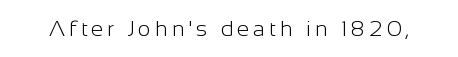
Q: Is the text bold? A: No.
Q: Is the text italic (slanted)? A: No, it is upright.
Q: Is the text underlined? A: No.
